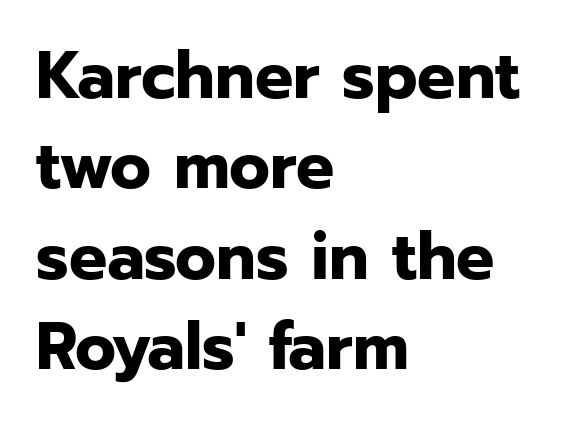
The image shows 67 px bold sans-serif type, upright; set left-aligned, normal line spacing (1.35x), normal letter spacing, not underlined; low stroke contrast and a medium x-height.
